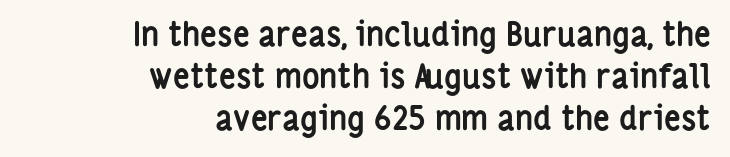
Posture: straight, roman, zero tilt. A typesetter would call this leading conventional body-copy spacing. The face used here is proportionally spaced, like ordinary book or web type. The strokes are fattened all the way to bold. The characters display no serif detailing; their extremities are plain. The rendering anchors every line to the right-hand side.
